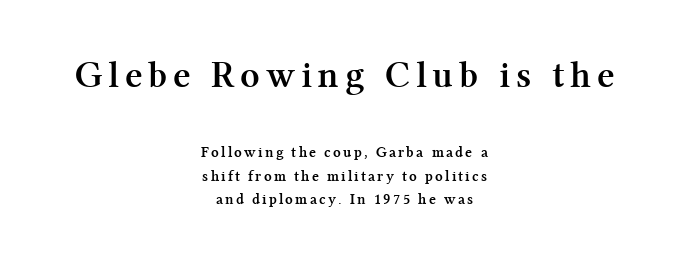
Q: Is the text bold? A: Yes.
Q: Is the text italic (slanted)? A: No, it is upright.
Q: Is the typeface a serif or a sans-serif typeface? A: Serif.
Q: Is the text underlined? A: No.
Q: How is the paragraph aligned? A: Centered.
Q: Is the spacing between lines tight, normal or loose? A: Normal.
Q: Which block of text is set in a larger size, the first (top) or the second (bottom)? A: The first (top) one.
Q: Width (condensed, normal, or wide)? A: Normal.
Q: Stroke contrast? A: Medium.
Q: x-height? A: Medium.
Q: Monospaced? A: No.
